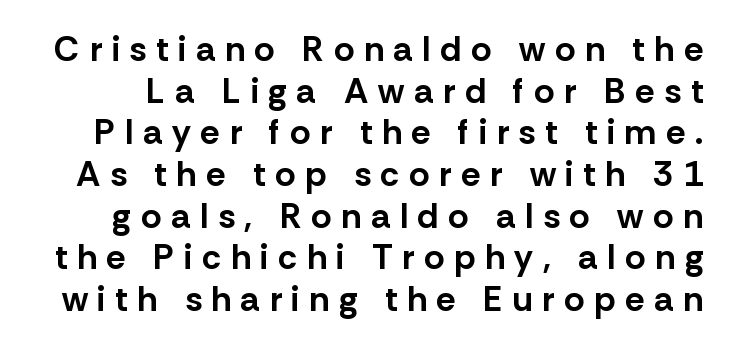
Q: Is the text bold? A: Yes.
Q: Is the text italic (slanted)? A: No, it is upright.
Q: Is the typeface a serif or a sans-serif typeface? A: Sans-serif.
Q: Is the text underlined? A: No.
Q: Is the spacing between letters normal or unusually wide? A: Unusually wide.
Q: Width (condensed, normal, or wide)? A: Normal.
Q: Stroke contrast? A: Low.
Q: x-height? A: Medium.
Q: Monospaced? A: No.
